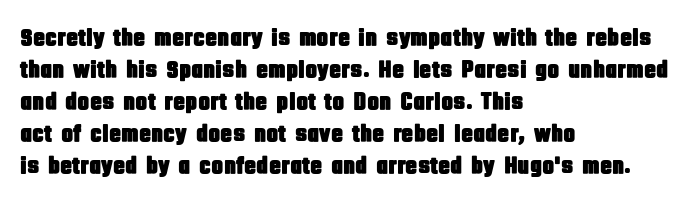
The image shows 25 px text type, upright; set left-aligned, normal line spacing (1.28x), normal letter spacing, not underlined.
